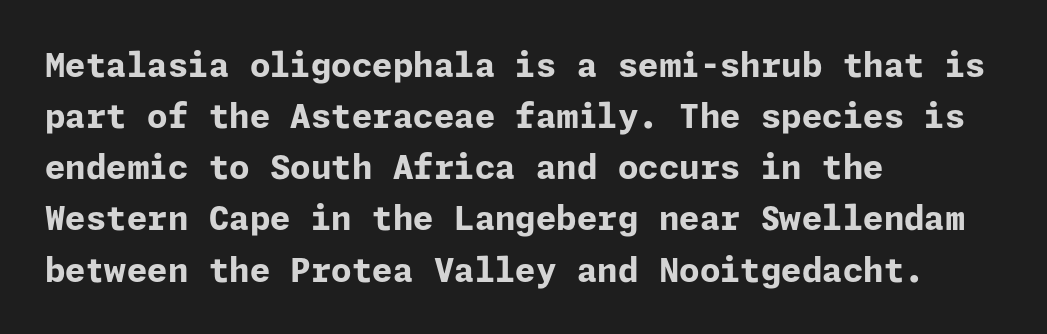
Q: Is the text bold? A: Yes.
Q: Is the text italic (slanted)? A: No, it is upright.
Q: Is the typeface a serif or a sans-serif typeface? A: Sans-serif.
Q: Is the text underlined? A: No.
Q: How is the paragraph aligned? A: Left-aligned.
Q: Is the spacing between letters normal or unusually wide? A: Normal.
Q: Is the spacing between lines tight, normal or loose? A: Normal.
Q: Width (condensed, normal, or wide)? A: Normal.
Q: Stroke contrast? A: Low.
Q: x-height? A: Medium.
